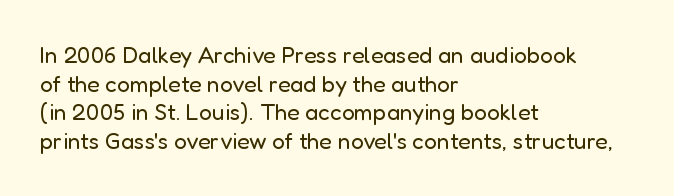
{"italic": "no", "bold": "no", "underline": "no", "align": "left", "line_spacing": "normal", "line_spacing_ratio": 1.25, "letter_spacing": "normal", "letter_spacing_em": 0.0, "glyph_px": 23}
